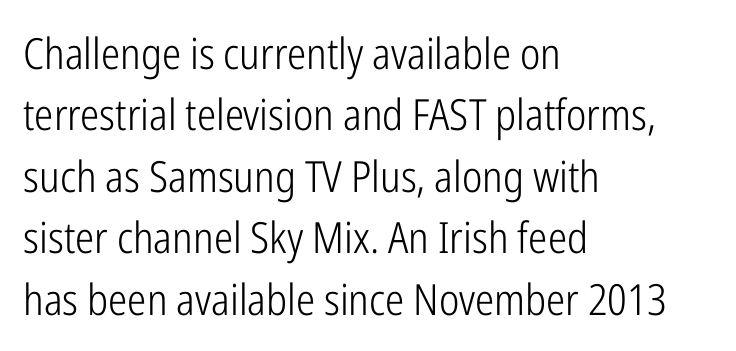
The type sits square on the baseline with zero lean. Interline gaps are of average width in this sample. Heft: none added — not bold. No word sits above an underline.
